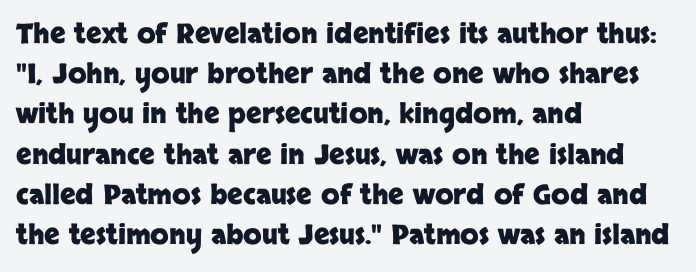
Q: Is the text bold? A: Yes.
Q: Is the text italic (slanted)? A: No, it is upright.
Q: Is the text underlined? A: No.
Q: How is the paragraph aligned? A: Left-aligned.
Q: Is the spacing between letters normal or unusually wide? A: Normal.
Q: Is the spacing between lines tight, normal or loose? A: Normal.
